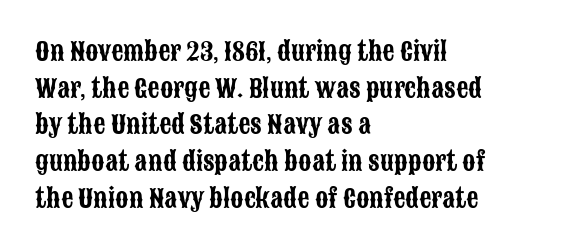
The image shows 24 px text type, upright; set left-aligned, normal line spacing (1.53x), normal letter spacing, not underlined.
